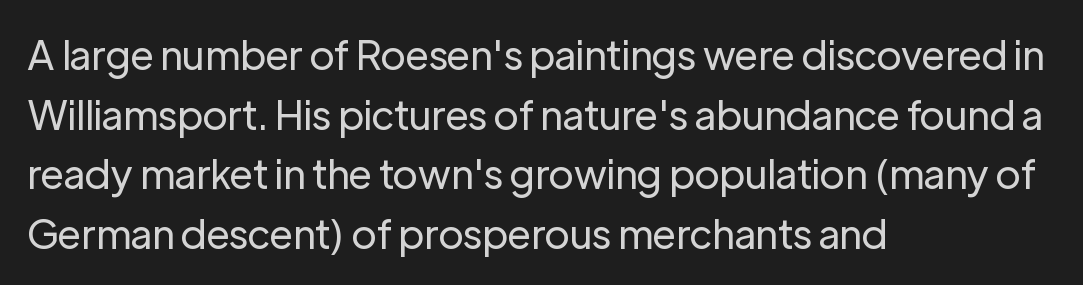
Grotesque or geometric, the face here clearly has no serifs. Does the copy run flush right? No — it runs flush left. Does the lettering tilt? It doesn't — this is upright. The line-height multiplier appears to be the usual default.
